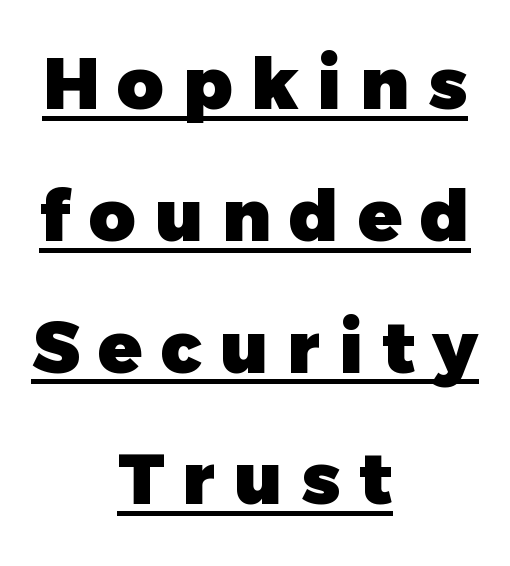
Q: Is the text bold? A: Yes.
Q: Is the typeface a serif or a sans-serif typeface? A: Sans-serif.
Q: Is the text underlined? A: Yes.
Q: How is the paragraph aligned? A: Centered.
Q: Is the spacing between letters normal or unusually wide? A: Unusually wide.
Q: Width (condensed, normal, or wide)? A: Normal.
Q: x-height? A: Medium.
Q: Monospaced? A: No.
